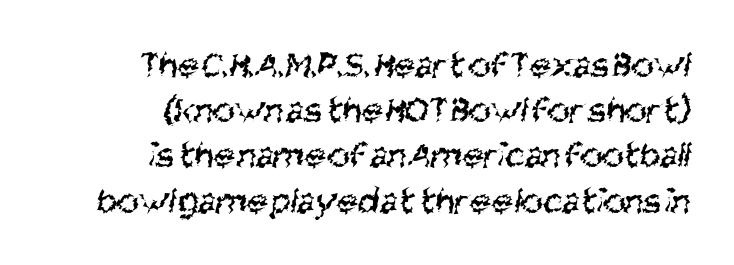
Nope, no serifs anywhere on these letters. Is the stroke heavy? The answer is a plain regular-or-lighter. Is this a fixed-width face? No — the glyphs have proportional, varying widths. A flush-right, rag-left setting is used for this passage. Nothing unusual about the tracking: characters are spaced as the font intends.
